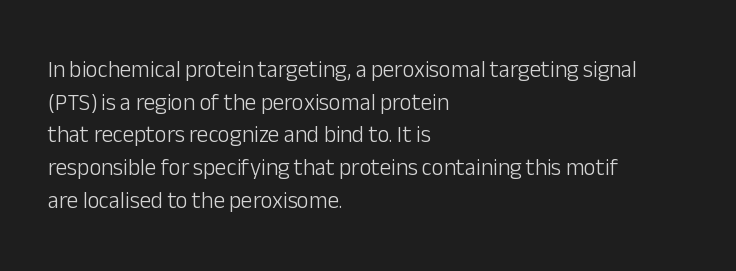
Q: Is the text bold? A: No.
Q: Is the text italic (slanted)? A: No, it is upright.
Q: Is the text underlined? A: No.
Q: How is the paragraph aligned? A: Left-aligned.
Q: Is the spacing between letters normal or unusually wide? A: Normal.
Q: Is the spacing between lines tight, normal or loose? A: Normal.
